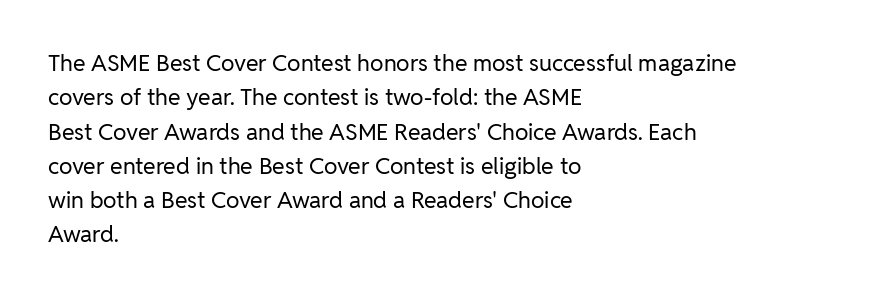
{"italic": "no", "bold": "no", "underline": "no", "align": "left", "line_spacing": "normal", "line_spacing_ratio": 1.49, "letter_spacing": "normal", "letter_spacing_em": 0.0, "glyph_px": 23}
